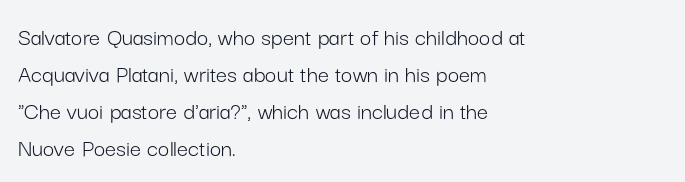
The image shows 25 px text type, upright; set left-aligned, normal line spacing (1.48x), normal letter spacing, not underlined.
